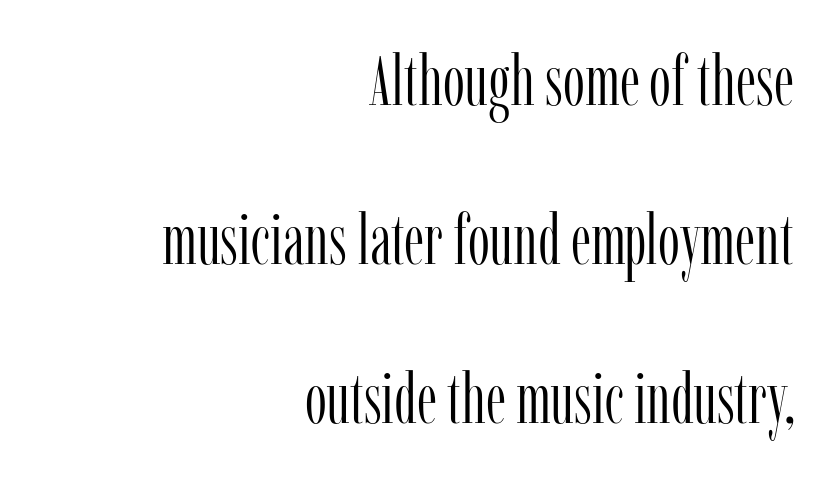
The image shows 70 px light, condensed serif type, upright; set right-aligned, loose line spacing (2.27x), normal letter spacing, not underlined; low stroke contrast and a medium x-height.
